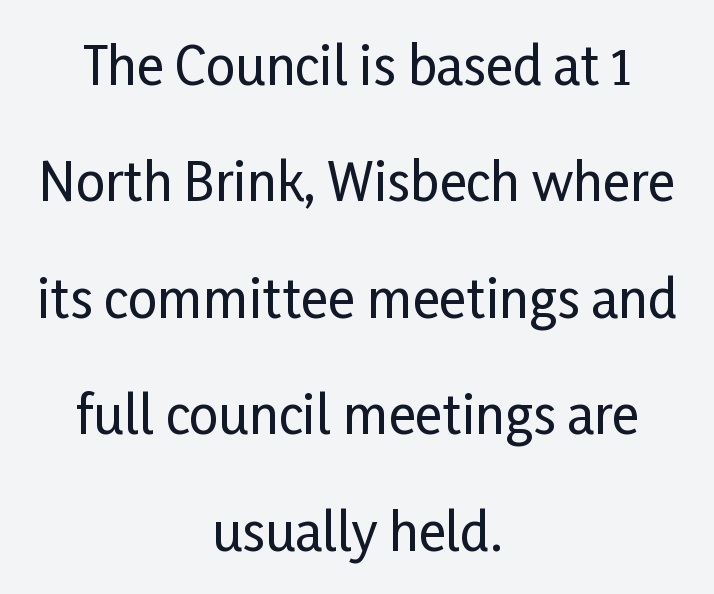
Q: Is the text italic (slanted)? A: No, it is upright.
Q: Is the typeface a serif or a sans-serif typeface? A: Sans-serif.
Q: Is the text underlined? A: No.
Q: How is the paragraph aligned? A: Centered.
Q: Is the spacing between letters normal or unusually wide? A: Normal.
Q: Is the spacing between lines tight, normal or loose? A: Loose.
Q: Width (condensed, normal, or wide)? A: Condensed.
Q: Stroke contrast? A: Low.
Q: x-height? A: Medium.
Q: Monospaced? A: No.
